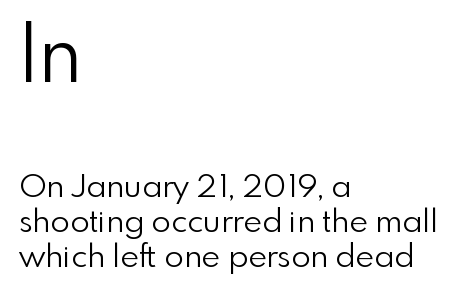
This sample uses plain, unmodified letter spacing. Each row of text sits above clean, open space. Reading top to bottom, the characters get smaller at the block break. Stroke terminals: plain, sans-serif. Note the varied advance widths — an 'i' is clearly narrower than an 'm'.
